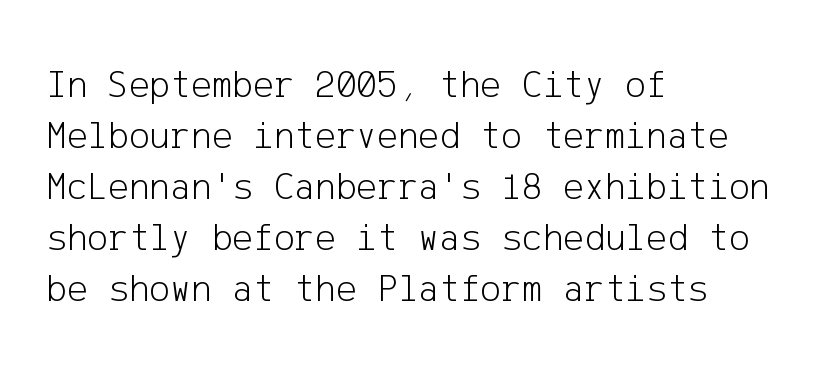
{"serif": "no", "italic": "no", "bold": "no", "weight": "light", "width": "normal", "stroke_contrast": "low", "x_height": "medium", "underline": "no", "align": "left", "line_spacing": "normal", "line_spacing_ratio": 1.31, "letter_spacing": "normal", "letter_spacing_em": 0.0, "glyph_px": 39}
